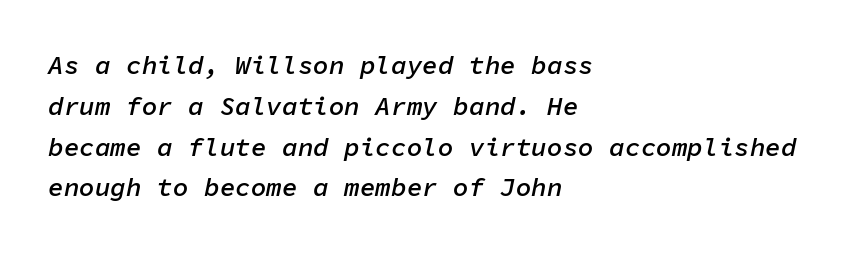
Each row of text sits above clean, open space. Strokes here are thickened, but only to semibold level. Does the leading feel generous? No, just average. In terms of letterspacing, this is plain default setting.
